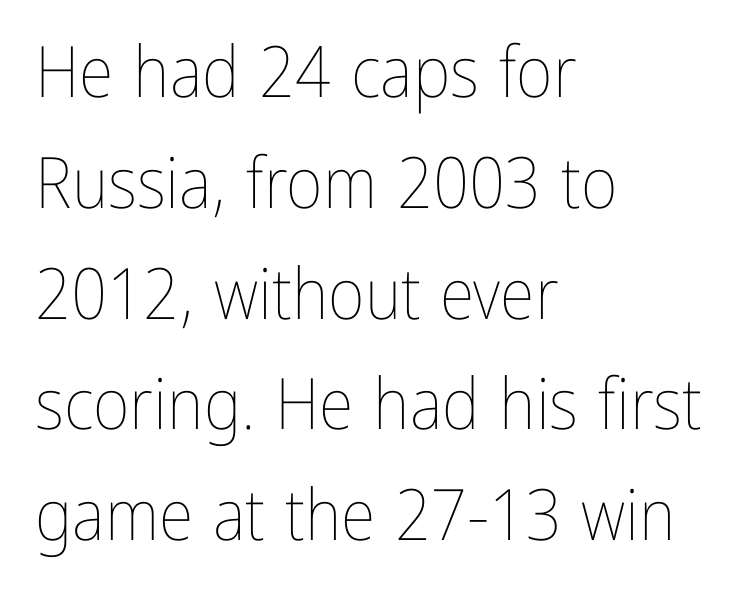
Varying glyph widths throughout — classic text-font behaviour. The lettering stays uniformly vertical, giving the passage a roman look. The passage shown stacks its lines at a standard gap. This sample uses plain, unmodified letter spacing.
